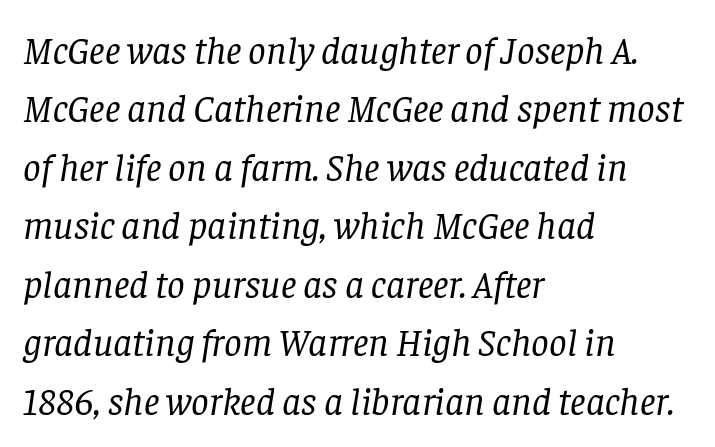
{"serif": "yes", "italic": "yes", "lean": "right", "slant_degrees": 8, "bold": "no", "weight": "regular", "width": "normal", "stroke_contrast": "low", "x_height": "large", "monospaced": "no", "underline": "no", "align": "left", "line_spacing": "normal", "line_spacing_ratio": 1.5, "letter_spacing": "normal", "letter_spacing_em": 0.0, "glyph_px": 39}
